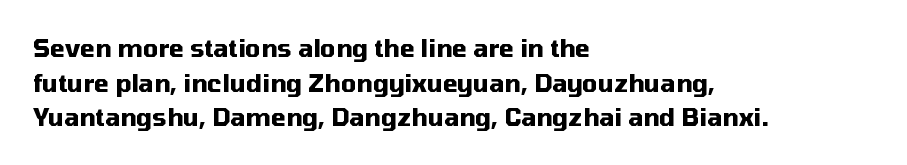
Q: Is the text bold? A: Yes.
Q: Is the text italic (slanted)? A: No, it is upright.
Q: Is the text underlined? A: No.
Q: How is the paragraph aligned? A: Left-aligned.
Q: Is the spacing between letters normal or unusually wide? A: Normal.
Q: Is the spacing between lines tight, normal or loose? A: Normal.
